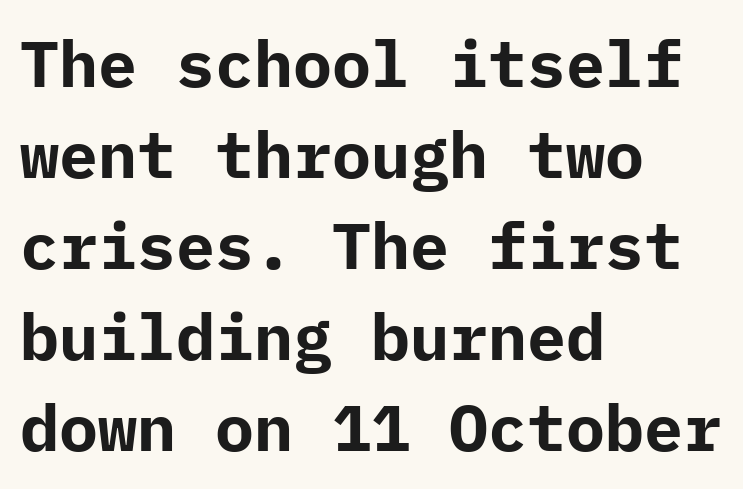
{"serif": "no", "italic": "no", "bold": "yes", "weight": "bold", "width": "normal", "stroke_contrast": "low", "x_height": "medium", "underline": "no", "align": "left", "line_spacing": "normal", "line_spacing_ratio": 1.4, "letter_spacing": "normal", "letter_spacing_em": 0.0, "glyph_px": 65}
